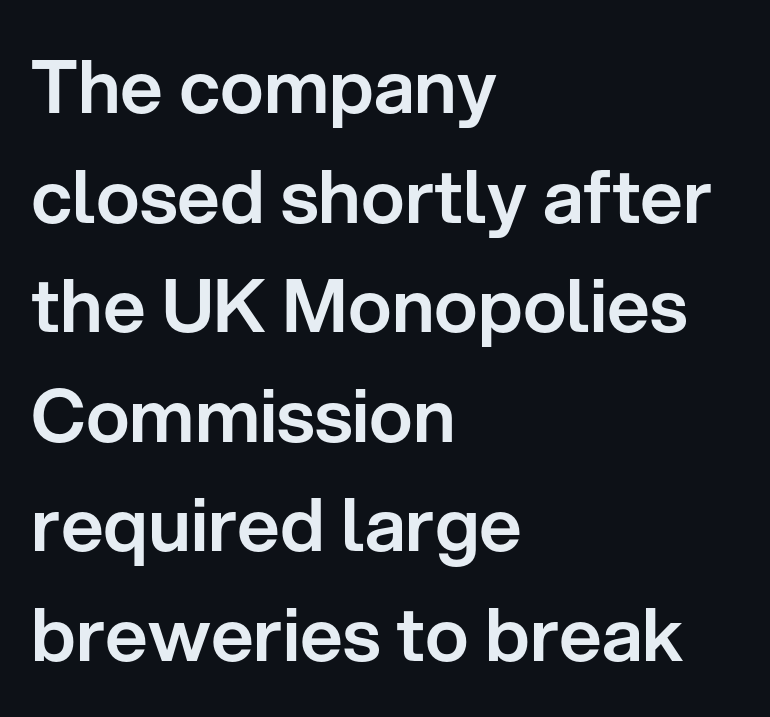
The image shows 74 px sans-serif type, upright; set left-aligned, normal line spacing (1.48x), normal letter spacing, not underlined; low stroke contrast and a medium x-height.
